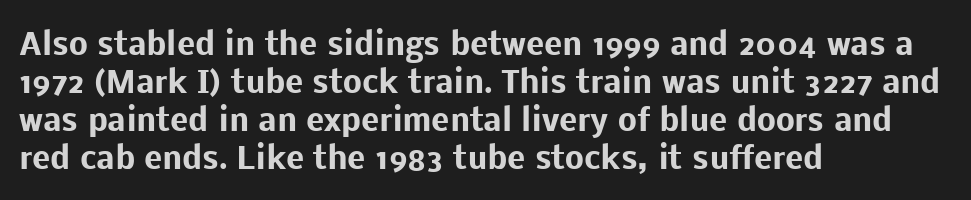
The image shows 30 px heavy sans-serif type, upright; set left-aligned, normal line spacing (1.27x), normal letter spacing, not underlined; low stroke contrast and a medium x-height.
